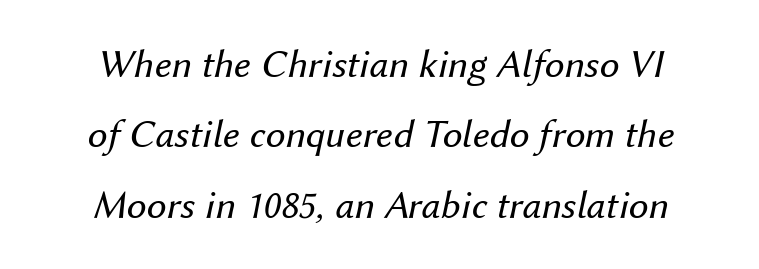
The face used here is proportionally spaced, like ordinary book or web type. Decoration check: the copy has no underline. The strokes carry an ordinary text weight at most. The type is set solid horizontally, with unmodified tracking.
